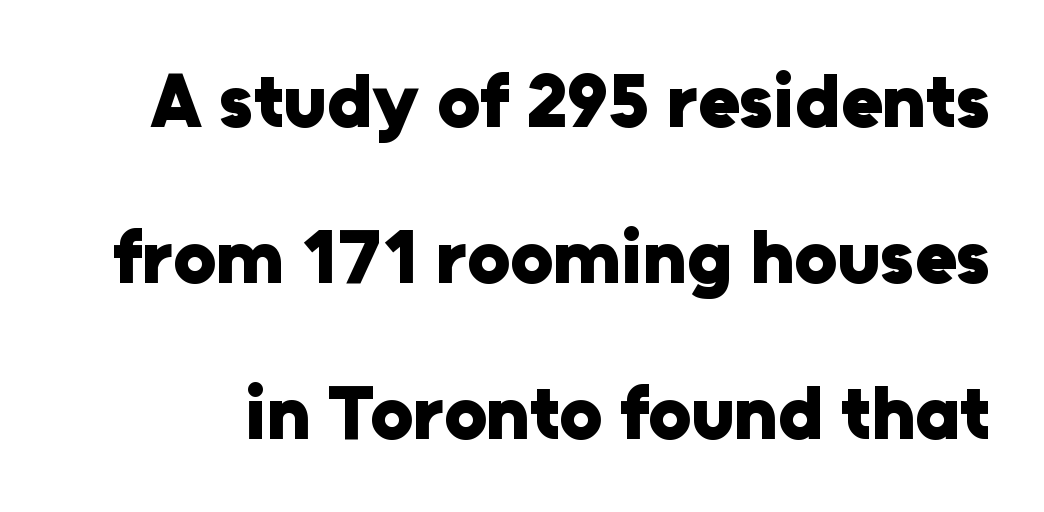
The image shows 76 px heavy sans-serif type, upright; set loose line spacing (2.05x), normal letter spacing, not underlined; low stroke contrast and a medium x-height.
